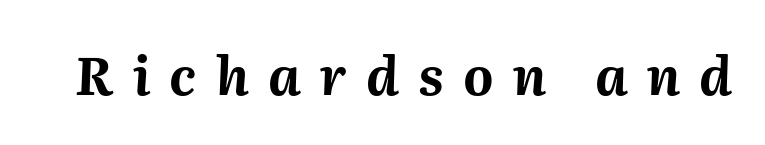
{"italic": "yes", "lean": "right", "slant_degrees": 2, "bold": "yes", "weight": "bold", "width": "normal", "stroke_contrast": "medium", "x_height": "medium", "monospaced": "no", "underline": "no", "letter_spacing": "wide", "letter_spacing_em": 0.37, "glyph_px": 52}
